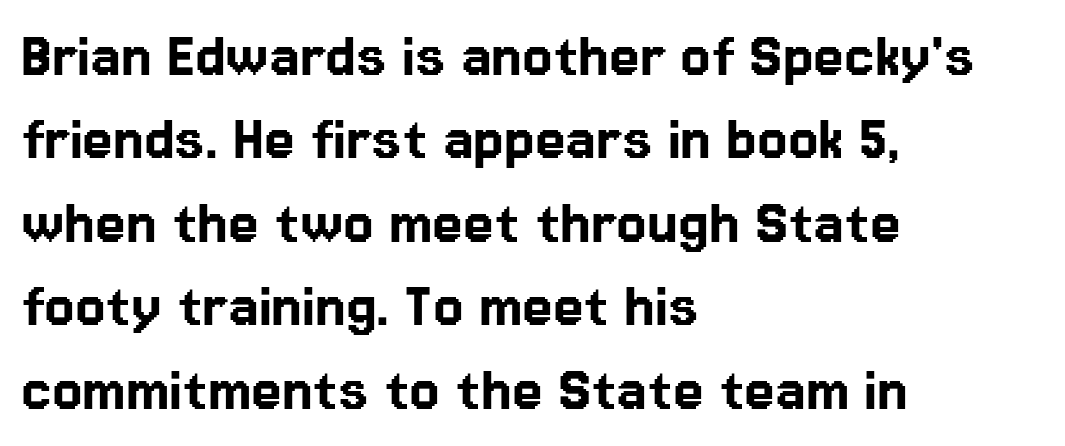
Q: Is the text italic (slanted)? A: No, it is upright.
Q: Is the typeface a serif or a sans-serif typeface? A: Sans-serif.
Q: Is the text underlined? A: No.
Q: How is the paragraph aligned? A: Left-aligned.
Q: Is the spacing between letters normal or unusually wide? A: Normal.
Q: Width (condensed, normal, or wide)? A: Normal.
Q: Stroke contrast? A: Low.
Q: x-height? A: Medium.
Q: Monospaced? A: No.
